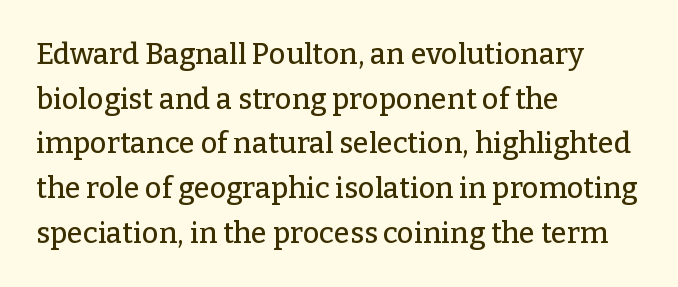
The image shows 29 px serif type, upright; set left-aligned, normal line spacing (1.54x), normal letter spacing, not underlined; low stroke contrast and a medium x-height.
